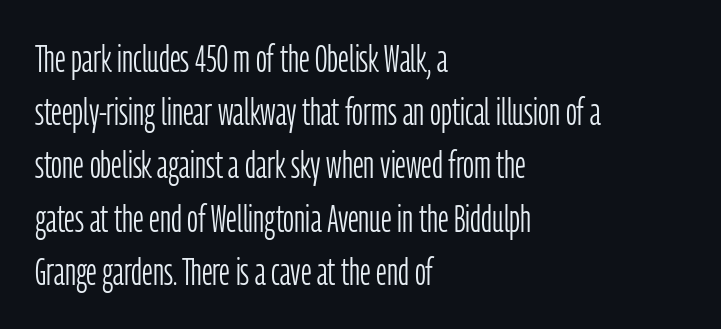
Q: Is the text bold? A: No.
Q: Is the text italic (slanted)? A: No, it is upright.
Q: Is the typeface a serif or a sans-serif typeface? A: Sans-serif.
Q: Is the text underlined? A: No.
Q: How is the paragraph aligned? A: Left-aligned.
Q: Is the spacing between letters normal or unusually wide? A: Normal.
Q: Is the spacing between lines tight, normal or loose? A: Normal.
Q: Width (condensed, normal, or wide)? A: Condensed.
Q: Stroke contrast? A: Low.
Q: x-height? A: Medium.
Q: Monospaced? A: No.
